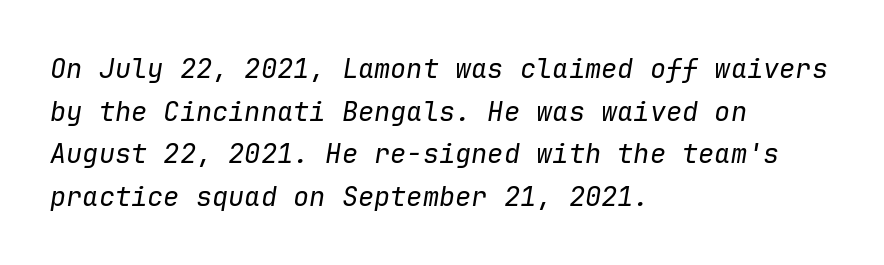
Q: Is the text bold? A: No.
Q: Is the text italic (slanted)? A: Yes, it leans right by about 9 degrees.
Q: Is the text underlined? A: No.
Q: How is the paragraph aligned? A: Left-aligned.
Q: Is the spacing between letters normal or unusually wide? A: Normal.
Q: Is the spacing between lines tight, normal or loose? A: Normal.
